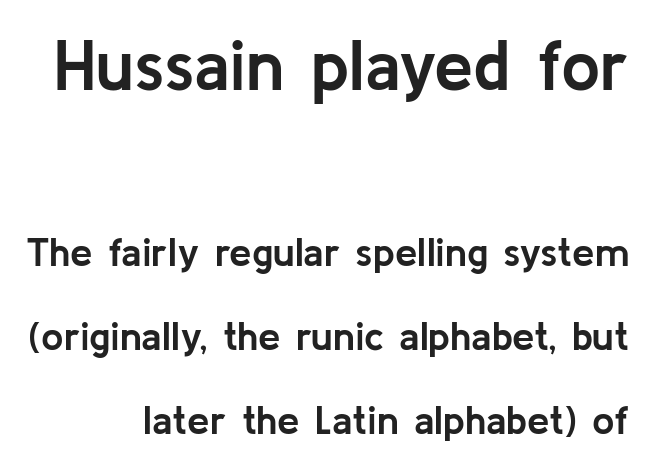
This sample trades compactness for vertical openness between lines. Letter spacing: default. Underline: absent. Note the varied advance widths — an 'i' is clearly narrower than an 'm'. Quick note: not italic, upright.
